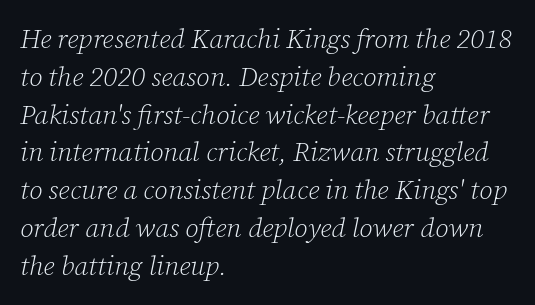
The image shows 27 px text type, italic (leaning right); set left-aligned, normal line spacing (1.4x), normal letter spacing, not underlined.
